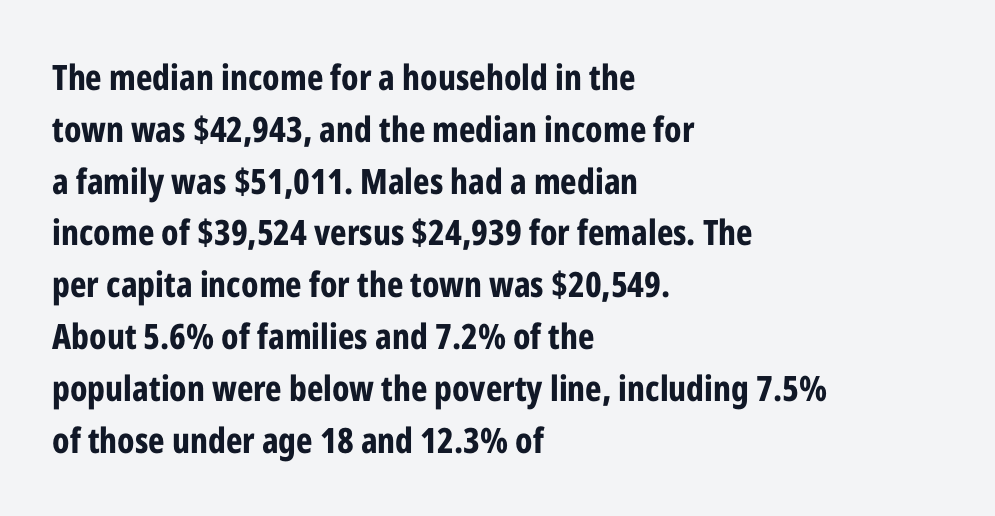
{"serif": "no", "italic": "no", "bold": "yes", "weight": "bold", "width": "condensed", "stroke_contrast": "low", "x_height": "medium", "monospaced": "no", "underline": "no", "align": "left", "line_spacing": "normal", "line_spacing_ratio": 1.48, "letter_spacing": "normal", "letter_spacing_em": 0.0, "glyph_px": 35}
